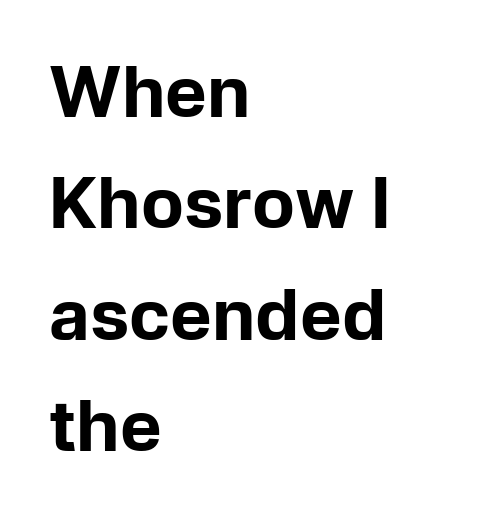
Check where the strokes stop: nothing finishes them off — pure sans. Compared with a centered layout, this one pins lines to the left instead. Typesetter's note: full bold, strokes at maximum text heaviness. Bare-footed words on every line.
